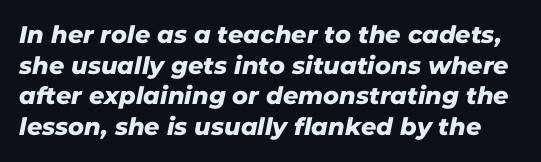
{"underline": "no", "line_spacing": "normal", "line_spacing_ratio": 1.28, "letter_spacing": "normal", "letter_spacing_em": 0.0, "glyph_px": 24}
